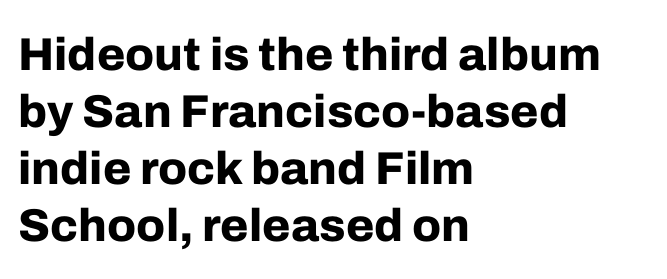
Designer's note — italics off, roman on. Check where the strokes stop: nothing finishes them off — pure sans. Heavy, bold letterforms. This sample is left-justified, so line endings fall wherever the words run out. Each letter keeps its own natural width here, so spacing adapts to shape.
